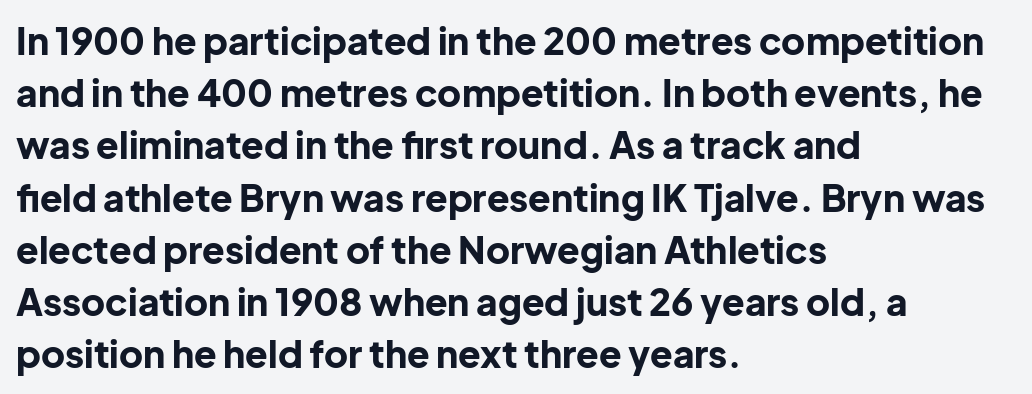
The font is running at its bold setting. The type is set solid horizontally, with unmodified tracking. It's the straight-up-and-down kind of type. Normally led — the rows are evenly, conventionally spaced. Type without underlining.
